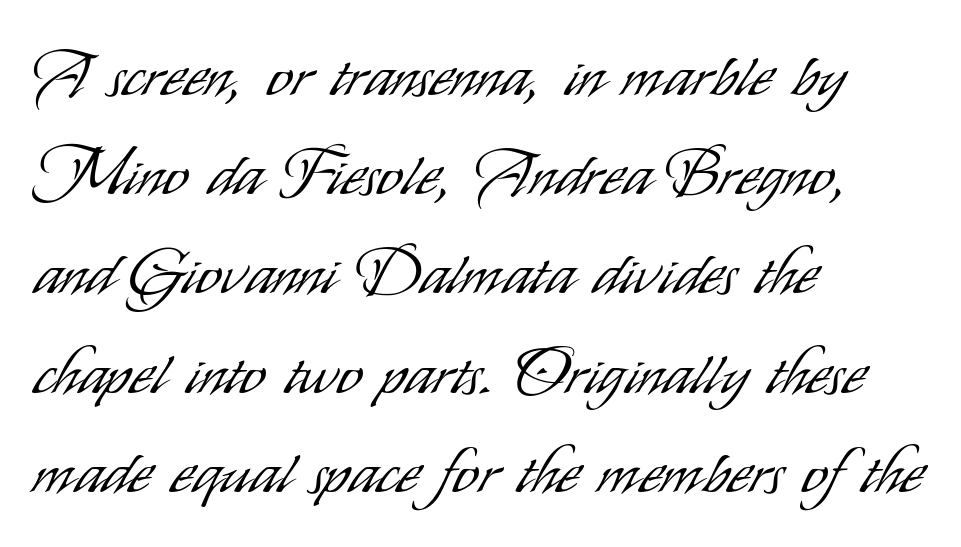
Weight class: somewhere from thin through regular. Are there feet on the stems? There aren't — it's a sans. Spacing between characters is what you'd get straight out of the box. Proportional: the letters do not fall into vertical columns. A normal amount of white space separates one row of letters from the next.
